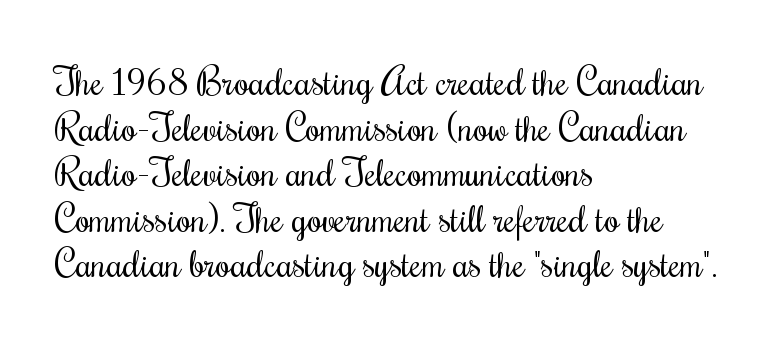
Q: Is the text bold? A: No.
Q: Is the text italic (slanted)? A: Yes.
Q: Is the text underlined? A: No.
Q: How is the paragraph aligned? A: Left-aligned.
Q: Is the spacing between letters normal or unusually wide? A: Normal.
Q: Width (condensed, normal, or wide)? A: Condensed.
Q: Stroke contrast? A: Medium.
Q: x-height? A: Small.
Q: Monospaced? A: No.
